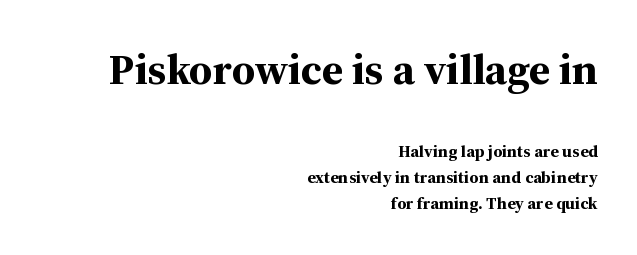
The image shows 43 px bold serif type, upright; set right-aligned, normal line spacing (1.53x), normal letter spacing, not underlined; the first (top) block is 2.53x larger; medium stroke contrast and a medium x-height.
